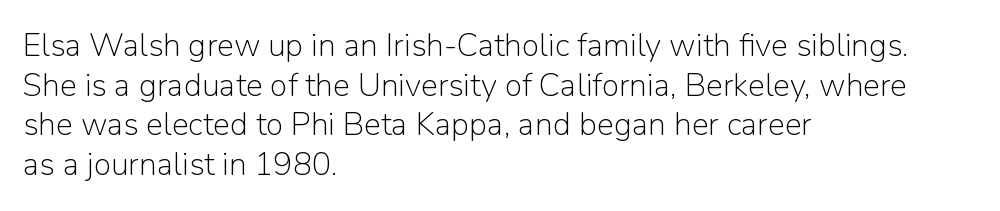
The image shows 32 px light sans-serif type, upright; set left-aligned, line spacing 1.24x, normal letter spacing, not underlined; low stroke contrast and a medium x-height.
